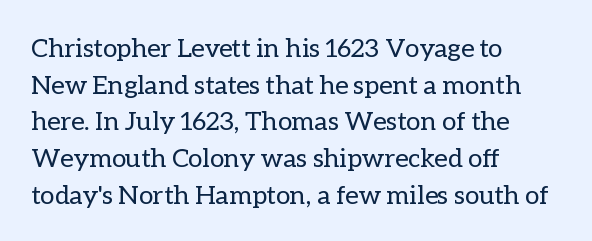
In CSS terms this would be text-align: left. The words here are not underlined. The font is comparable to plain body text, perhaps lighter. Every character sits straight up, as roman type does. The vertical gap from one line to the next is medium. Compared with typical body copy, the letter spacing here is the same.
